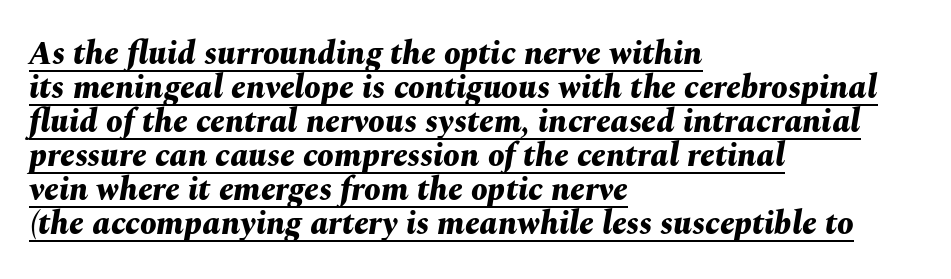
{"italic": "yes", "lean": "right", "slant_degrees": 10, "bold": "yes", "weight": "bold", "width": "normal", "stroke_contrast": "medium", "x_height": "medium", "monospaced": "no", "underline": "yes", "align": "left", "line_spacing": "tight", "line_spacing_ratio": 1.03, "letter_spacing": "normal", "letter_spacing_em": 0.0, "glyph_px": 33}
